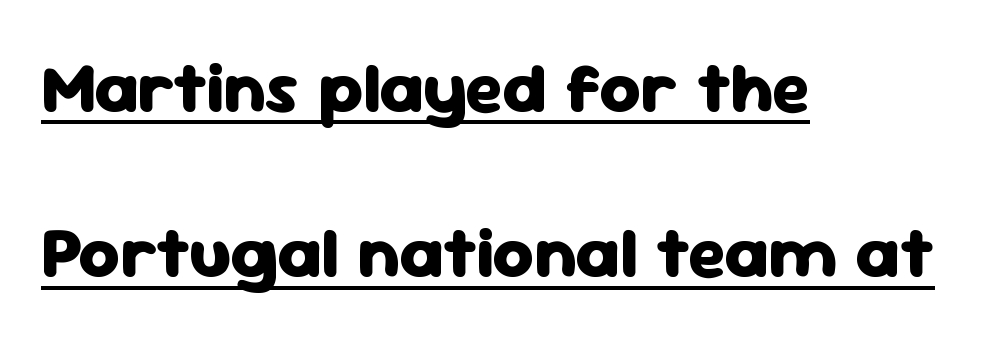
{"serif": "no", "italic": "no", "bold": "yes", "weight": "heavy", "width": "normal", "stroke_contrast": "low", "x_height": "medium", "monospaced": "no", "underline": "yes", "align": "left", "line_spacing": "loose", "line_spacing_ratio": 2.33, "letter_spacing": "normal", "letter_spacing_em": 0.0, "glyph_px": 71}
